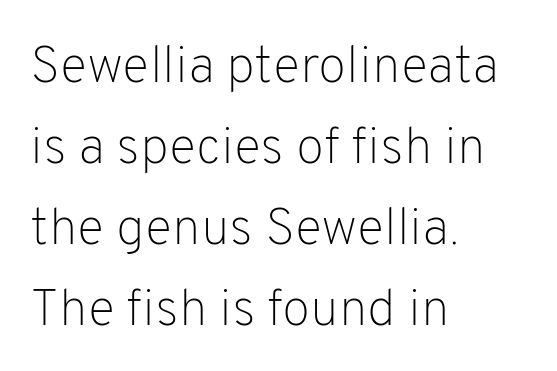
The image shows 52 px light sans-serif type, upright; set left-aligned, normal line spacing (1.56x), normal letter spacing, not underlined; low stroke contrast and a medium x-height.
